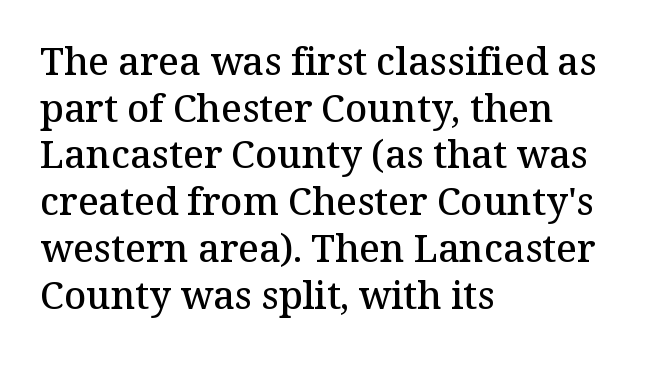
The image shows 38 px semibold serif type, upright; set left-aligned, line spacing 1.23x, normal letter spacing, not underlined; medium stroke contrast and a medium x-height.
